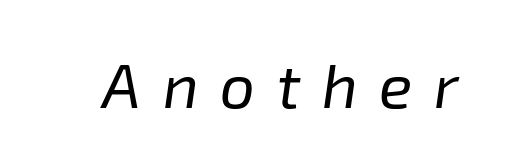
{"italic": "yes", "lean": "right", "slant_degrees": 8, "bold": "no", "weight": "regular", "width": "normal", "stroke_contrast": "low", "x_height": "medium", "monospaced": "no", "underline": "no", "letter_spacing": "wide", "letter_spacing_em": 0.35, "glyph_px": 62}
